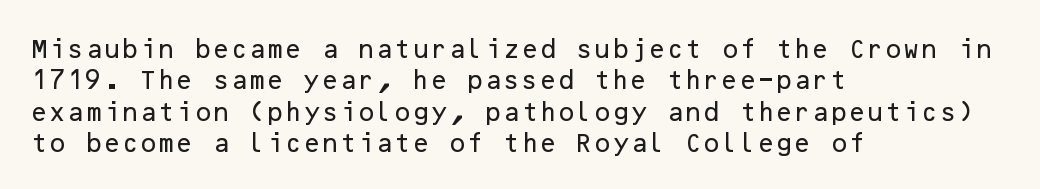
The compositor pushed each line to the left boundary. The designer left line spacing at the default. The rendering keeps characters at their native spacing. No italicization has been applied; the sample stays upright. Clear beneath every line of the passage.
